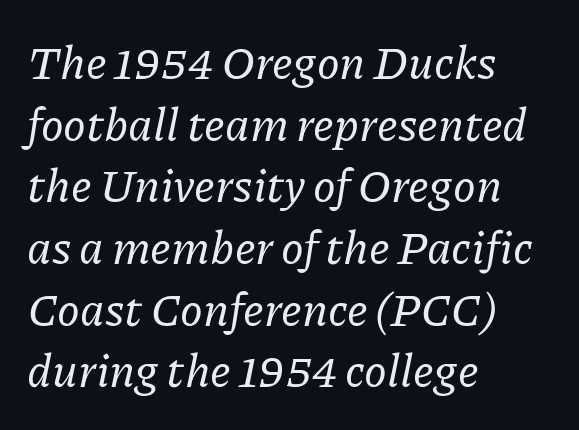
The letters are slanted; this is an italic face. Leading: standard. Observe the ordinary spacing: letters are neighbours, not strangers. The text was rendered using a seriffed face with decorative stroke endings.
